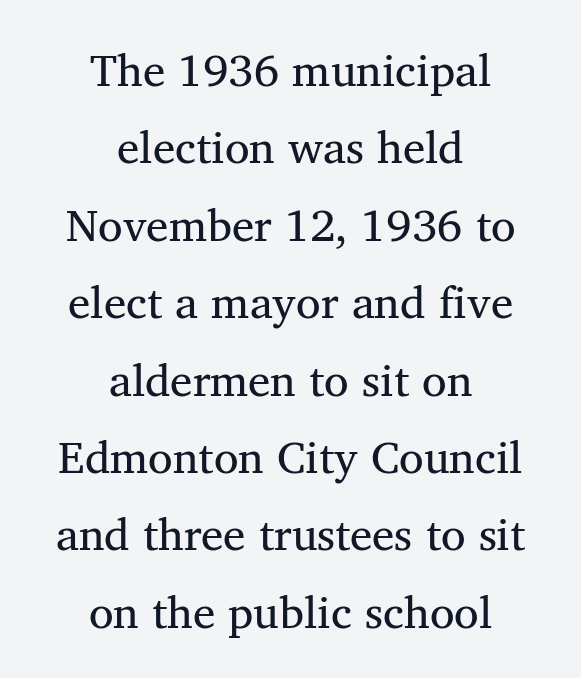
Letters rest on an invisible, unmarked baseline. On a weight scale, this lands at 450 or below. Spacing verdict: proportional, widths tailored to each character. Here the glyphs are tracked normally, forming tight word shapes.
